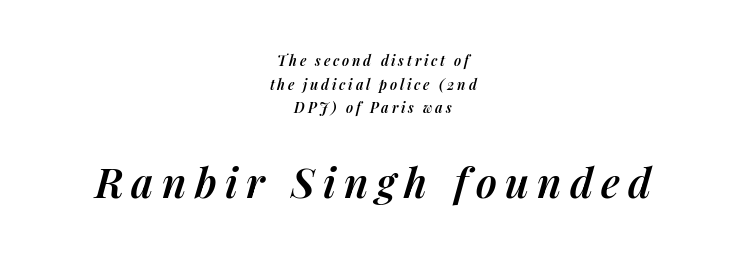
Q: Is the text bold? A: Semi-bold.
Q: Is the text italic (slanted)? A: Yes, it leans right by about 14 degrees.
Q: Is the text underlined? A: No.
Q: How is the paragraph aligned? A: Centered.
Q: Is the spacing between letters normal or unusually wide? A: Unusually wide.
Q: Is the spacing between lines tight, normal or loose? A: Normal.
Q: Which block of text is set in a larger size, the first (top) or the second (bottom)? A: The second (bottom) one.
Q: Width (condensed, normal, or wide)? A: Normal.
Q: Stroke contrast? A: Medium.
Q: x-height? A: Medium.
Q: Monospaced? A: No.
